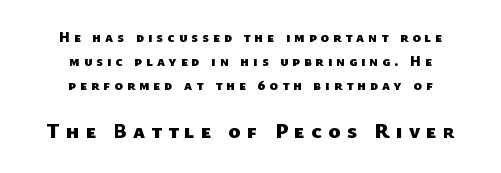
Q: Is the text bold? A: Yes.
Q: Is the text underlined? A: No.
Q: How is the paragraph aligned? A: Centered.
Q: Is the spacing between letters normal or unusually wide? A: Unusually wide.
Q: Is the spacing between lines tight, normal or loose? A: Normal.
Q: Which block of text is set in a larger size, the first (top) or the second (bottom)? A: The second (bottom) one.
